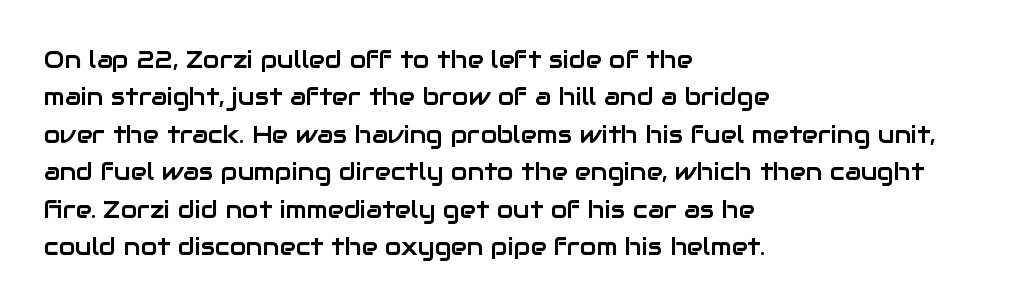
Q: Is the text italic (slanted)? A: No, it is upright.
Q: Is the text underlined? A: No.
Q: How is the paragraph aligned? A: Left-aligned.
Q: Is the spacing between letters normal or unusually wide? A: Normal.
Q: Is the spacing between lines tight, normal or loose? A: Normal.
